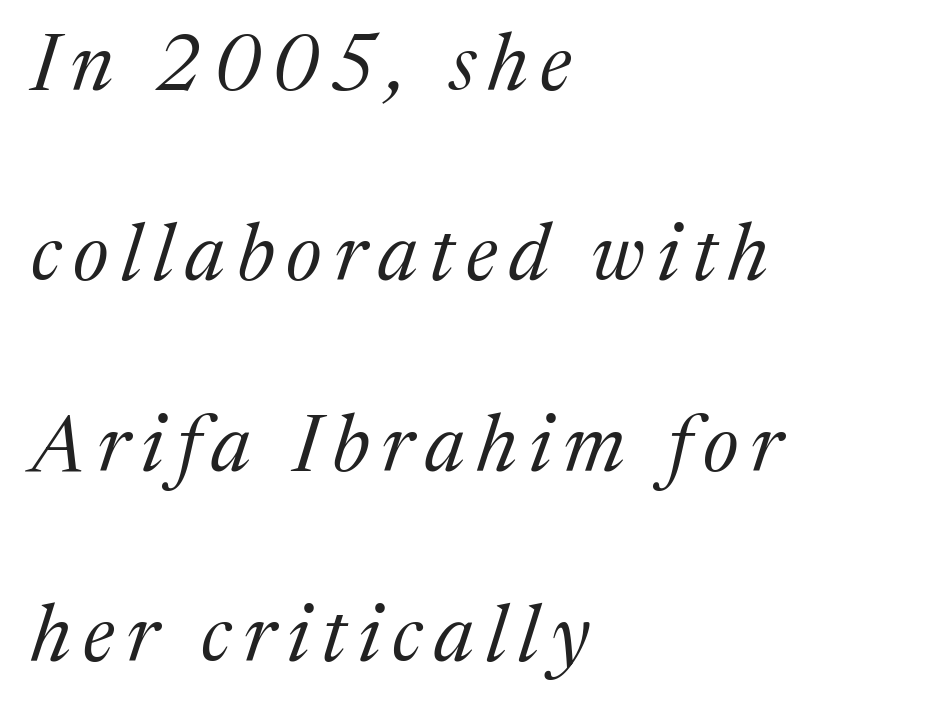
Q: Is the text bold? A: No.
Q: Is the text italic (slanted)? A: Yes, it leans right by about 17 degrees.
Q: Is the typeface a serif or a sans-serif typeface? A: Serif.
Q: Is the text underlined? A: No.
Q: How is the paragraph aligned? A: Left-aligned.
Q: Is the spacing between lines tight, normal or loose? A: Loose.
Q: Width (condensed, normal, or wide)? A: Normal.
Q: Stroke contrast? A: Medium.
Q: x-height? A: Medium.
Q: Monospaced? A: No.
